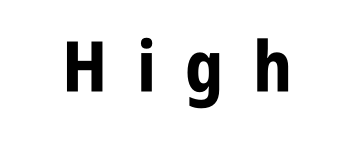
{"serif": "no", "italic": "no", "bold": "yes", "weight": "bold", "width": "condensed", "stroke_contrast": "low", "x_height": "large", "monospaced": "no", "underline": "no", "align": "center", "letter_spacing": "wide", "letter_spacing_em": 0.42, "glyph_px": 70}
